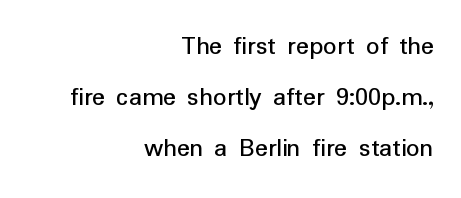
The image shows 27 px text type, upright; set right-aligned, line spacing 1.89x, normal letter spacing, not underlined.
